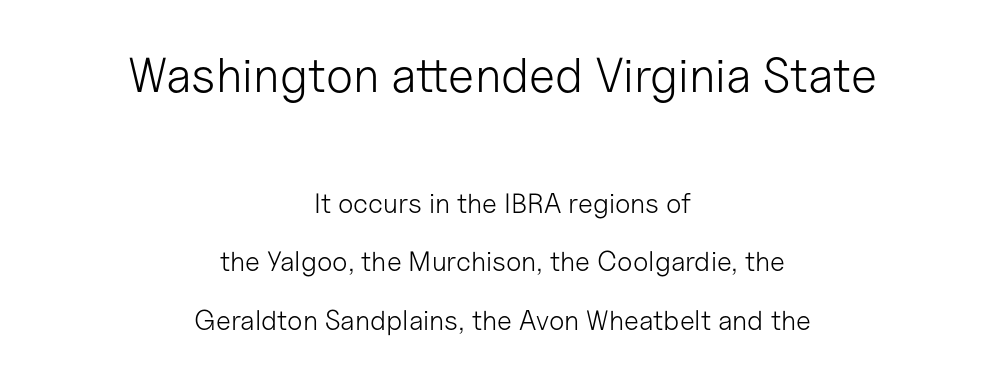
The weight would be labelled regular, book, light, or lighter still. Nope, no serifs anywhere on these letters. Interline gaps are noticeably wide in this sample. The more generous point size was reserved for the upper chunk. Quick note: not italic, upright. Think of a printed novel: that variable character pitch is what you see here.
